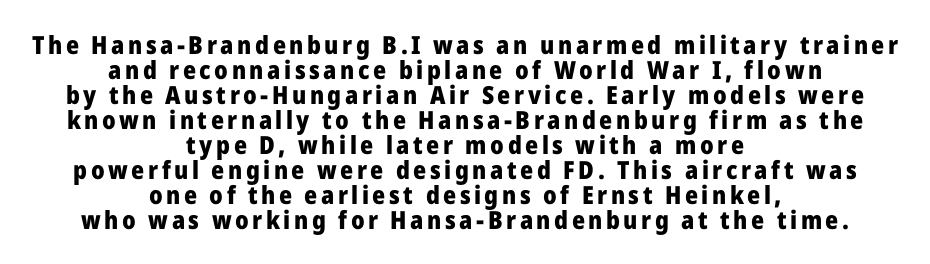
{"italic": "no", "bold": "yes", "underline": "no", "align": "center", "line_spacing": "tight", "line_spacing_ratio": 1.0, "glyph_px": 25}
